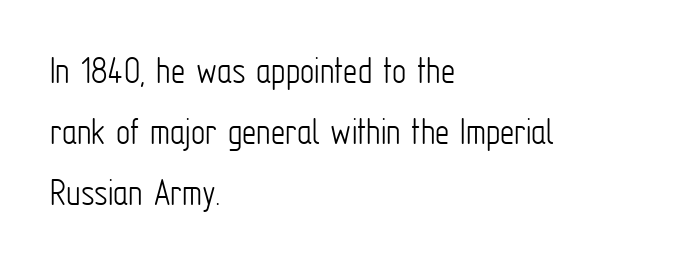
The image shows 40 px light, condensed sans-serif type, upright; set left-aligned, normal line spacing (1.52x), normal letter spacing, not underlined; low stroke contrast and a medium x-height.
